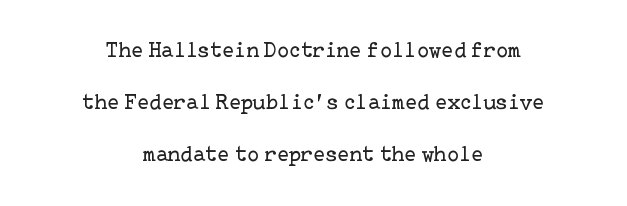
{"italic": "no", "bold": "no", "underline": "no", "align": "center", "line_spacing": "loose", "line_spacing_ratio": 2.37, "letter_spacing": "normal", "letter_spacing_em": 0.0, "glyph_px": 22}
